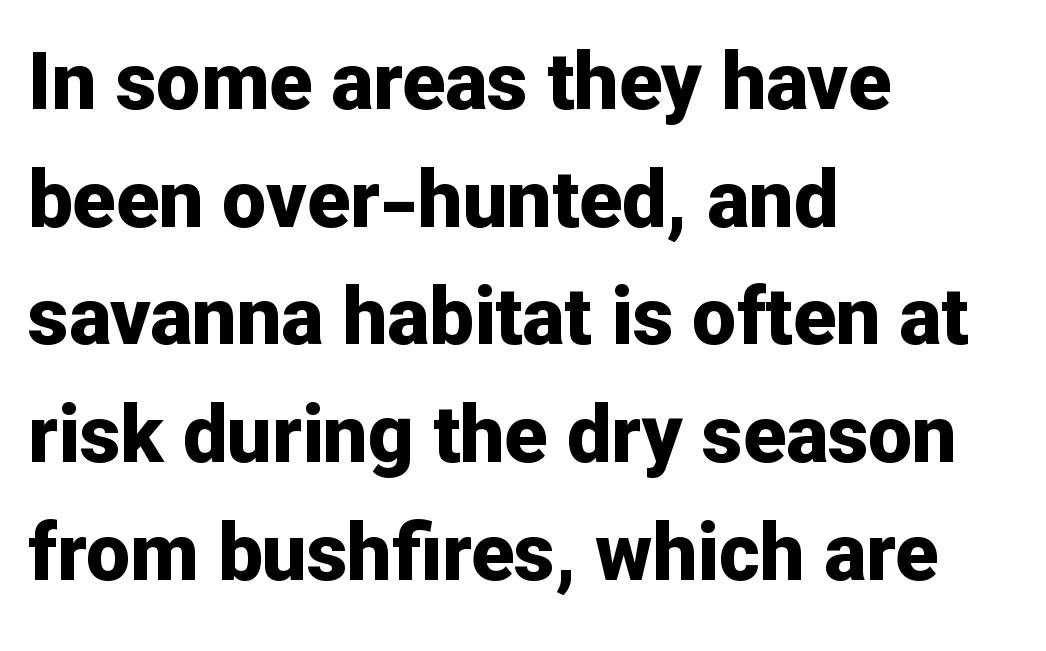
Look at the tracking — it's just the regular setting, nothing added. Does the leading feel generous? No, just average. Italic? Not at all — the glyphs are vertical. Each letter's strokes conclude bluntly, with no projecting serifs.
